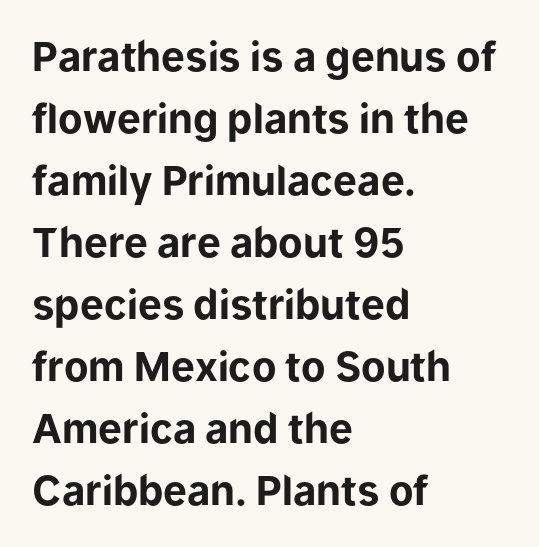
Italic? Not at all — the glyphs are vertical. What weight is shown? A full bold with thick strokes. In terms of leading, this rendering sits right in the middle. Quick note: underline off. Caption: multi-line text, flush left, ragged right. The rendering uses natural spacing where letterforms have individual widths.
